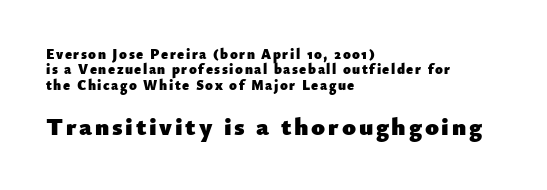
Q: Is the text bold? A: Yes.
Q: Is the text italic (slanted)? A: No, it is upright.
Q: Is the text underlined? A: No.
Q: How is the paragraph aligned? A: Left-aligned.
Q: Is the spacing between lines tight, normal or loose? A: Tight.
Q: Which block of text is set in a larger size, the first (top) or the second (bottom)? A: The second (bottom) one.
